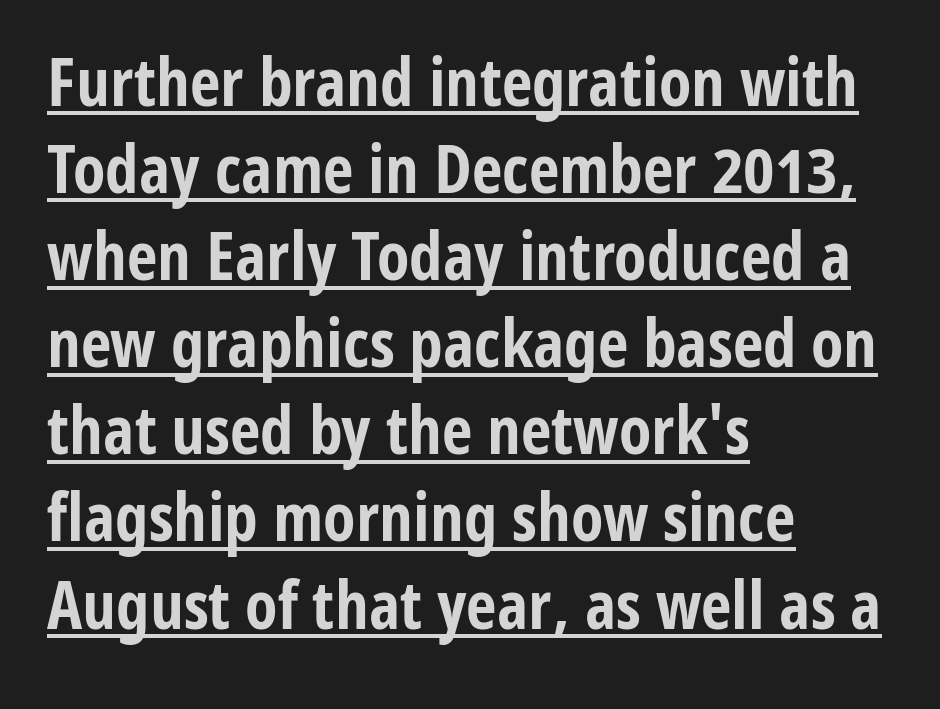
Honestly, the letter spacing is just normal — you wouldn't notice it. Every stem runs plumb, perpendicular to the baseline. Honestly, the underline is the first thing you notice here. This is heavy type, rendered in bold. This sample has the flowing, uneven cadence of proportional lettering. The vertical gap from one line to the next is medium.
